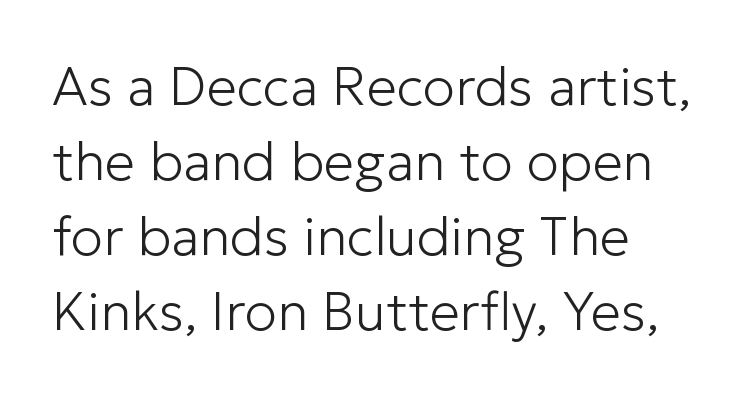
{"serif": "no", "italic": "no", "bold": "no", "weight": "light", "width": "normal", "stroke_contrast": "low", "x_height": "medium", "monospaced": "no", "underline": "no", "align": "left", "line_spacing": "normal", "line_spacing_ratio": 1.39, "letter_spacing": "normal", "letter_spacing_em": 0.0, "glyph_px": 54}
